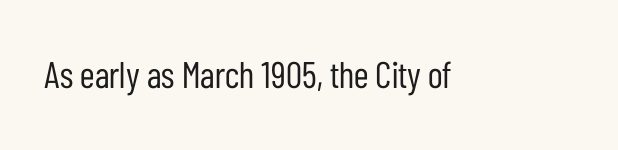
Q: Is the text bold? A: No.
Q: Is the text italic (slanted)? A: No, it is upright.
Q: Is the typeface a serif or a sans-serif typeface? A: Sans-serif.
Q: Is the text underlined? A: No.
Q: Is the spacing between letters normal or unusually wide? A: Normal.
Q: Width (condensed, normal, or wide)? A: Condensed.
Q: Stroke contrast? A: Low.
Q: x-height? A: Medium.
Q: Monospaced? A: No.
